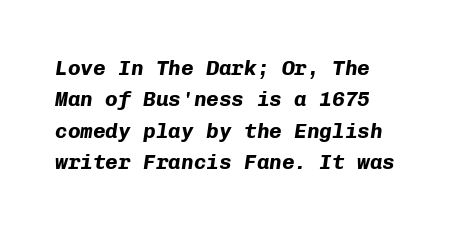
The image shows 21 px bold type, italic (leaning right); set normal line spacing (1.49x), normal letter spacing, not underlined.
